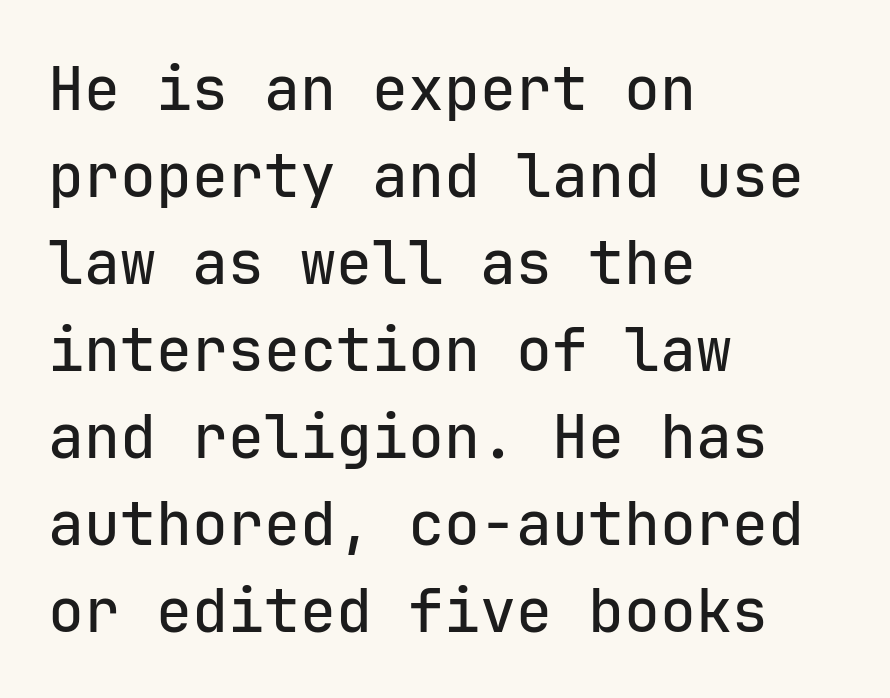
You could call the tracking neutral — neither tight nor loose. Underline: absent. Which margin do the lines hug? The left one — the right edge is uneven. The rows are spaced the way most documents space them.
